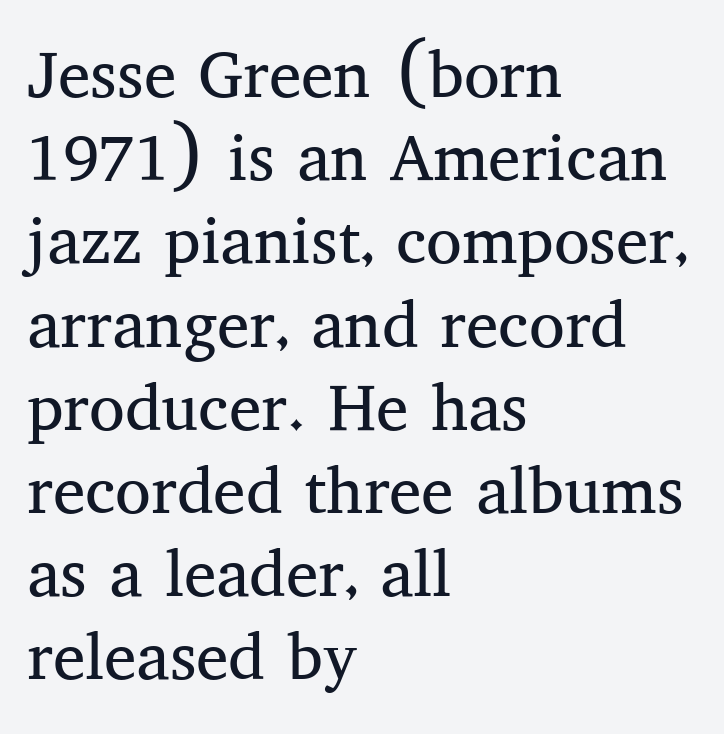
Type style note: has serifs. When letters stand straight like this, we call the style roman or upright. The lines sit at an ordinary, default distance from one another. A clean baseline with only descenders dipping below it. You could not count columns in this text — the font is proportionally spaced.
